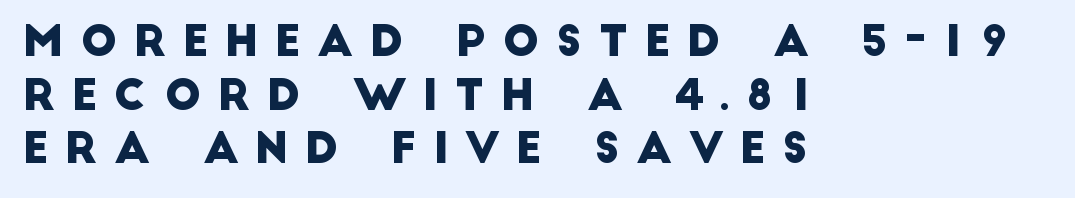
Q: Is the typeface a serif or a sans-serif typeface? A: Sans-serif.
Q: Is the text underlined? A: No.
Q: How is the paragraph aligned? A: Left-aligned.
Q: Is the spacing between letters normal or unusually wide? A: Unusually wide.
Q: Is the spacing between lines tight, normal or loose? A: Normal.
Q: Width (condensed, normal, or wide)? A: Normal.
Q: Stroke contrast? A: Low.
Q: x-height? A: Large.
Q: Monospaced? A: No.
